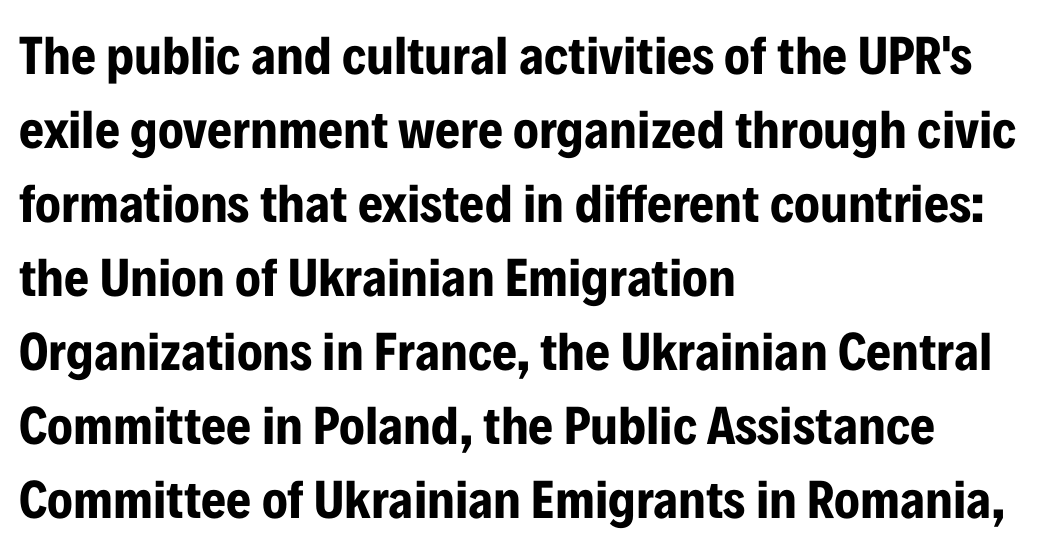
{"serif": "no", "italic": "no", "bold": "yes", "weight": "bold", "width": "condensed", "stroke_contrast": "low", "x_height": "medium", "monospaced": "no", "underline": "no", "align": "left", "line_spacing": "normal", "line_spacing_ratio": 1.37, "letter_spacing": "normal", "letter_spacing_em": 0.0, "glyph_px": 54}
